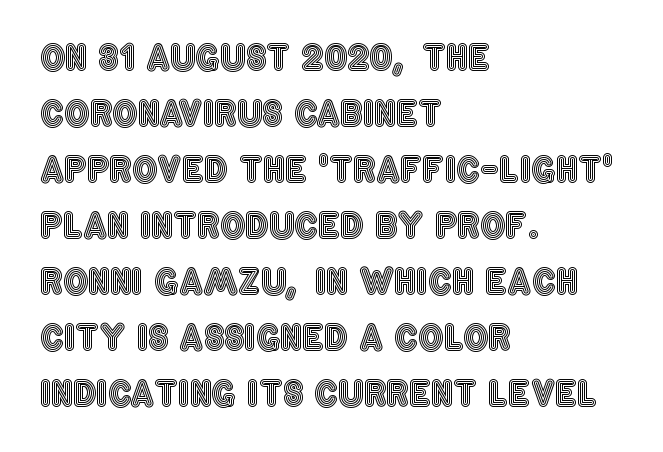
Check under the words: just untouched page. Tracking value appears to be zero — textbook default spacing. A typesetter would call this proportional, since set widths differ per character. A typesetter would mark this as roman, not italic. The lines in this sample share a left origin and differ only in where they stop. What's the leading like? Ordinary, nothing unusual.
